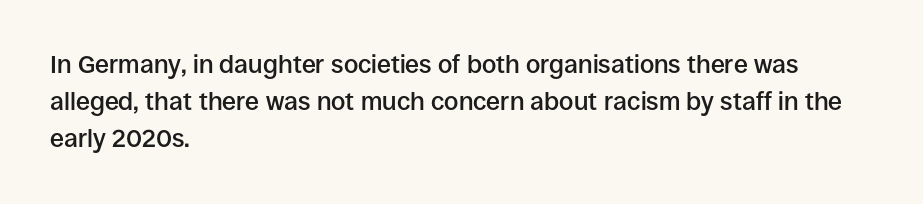
{"italic": "no", "bold": "semi", "underline": "no", "align": "left", "line_spacing": "normal", "line_spacing_ratio": 1.49, "letter_spacing": "normal", "letter_spacing_em": 0.0, "glyph_px": 25}
